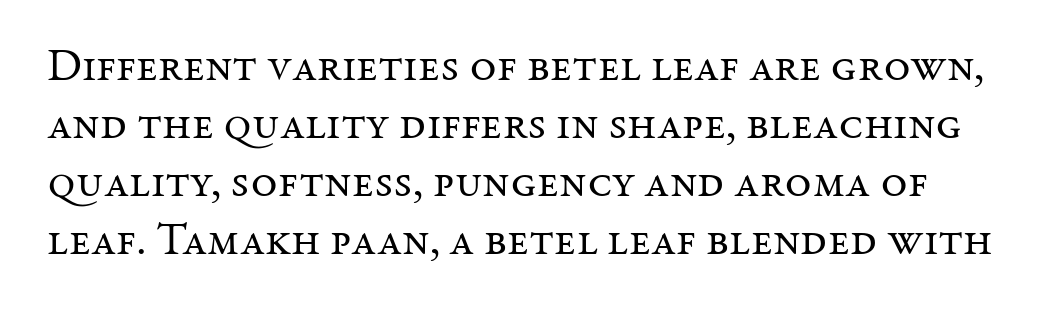
Q: Is the text bold? A: No.
Q: Is the text italic (slanted)? A: No, it is upright.
Q: Is the typeface a serif or a sans-serif typeface? A: Serif.
Q: Is the text underlined? A: No.
Q: Is the spacing between letters normal or unusually wide? A: Normal.
Q: Is the spacing between lines tight, normal or loose? A: Normal.
Q: Width (condensed, normal, or wide)? A: Normal.
Q: Stroke contrast? A: Medium.
Q: x-height? A: Medium.
Q: Monospaced? A: No.
